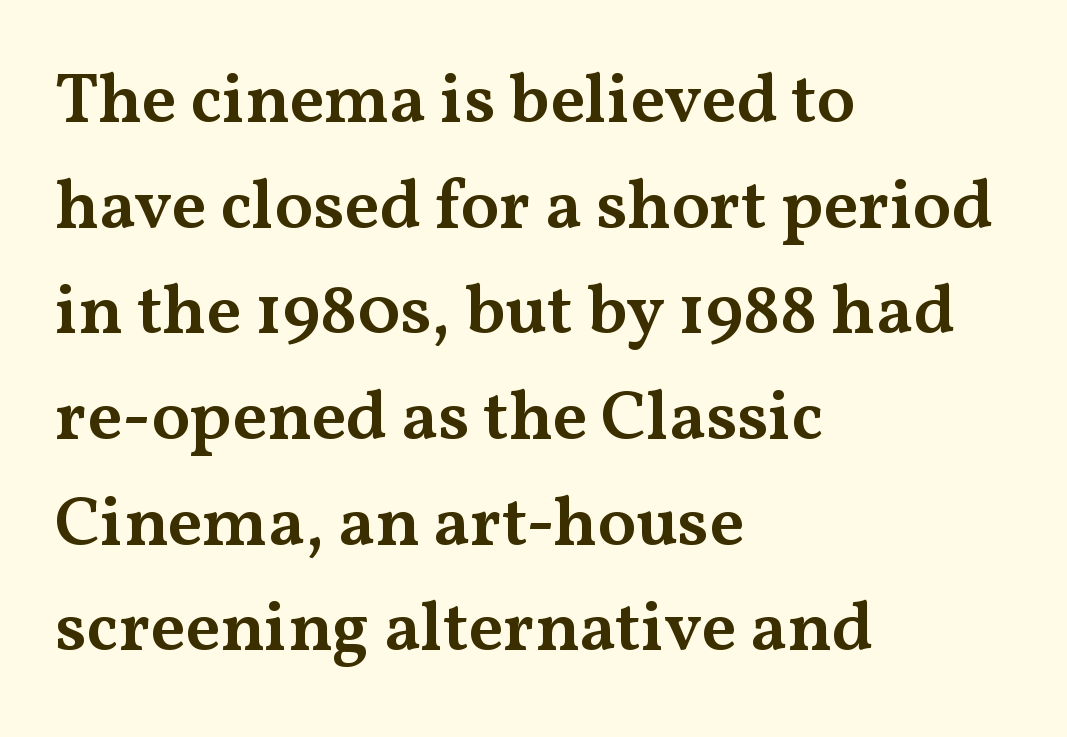
Q: Is the text bold? A: Semi-bold.
Q: Is the text italic (slanted)? A: No, it is upright.
Q: Is the typeface a serif or a sans-serif typeface? A: Serif.
Q: Is the text underlined? A: No.
Q: How is the paragraph aligned? A: Left-aligned.
Q: Is the spacing between letters normal or unusually wide? A: Normal.
Q: Is the spacing between lines tight, normal or loose? A: Normal.
Q: Width (condensed, normal, or wide)? A: Wide.
Q: Stroke contrast? A: Medium.
Q: x-height? A: Medium.
Q: Monospaced? A: No.
